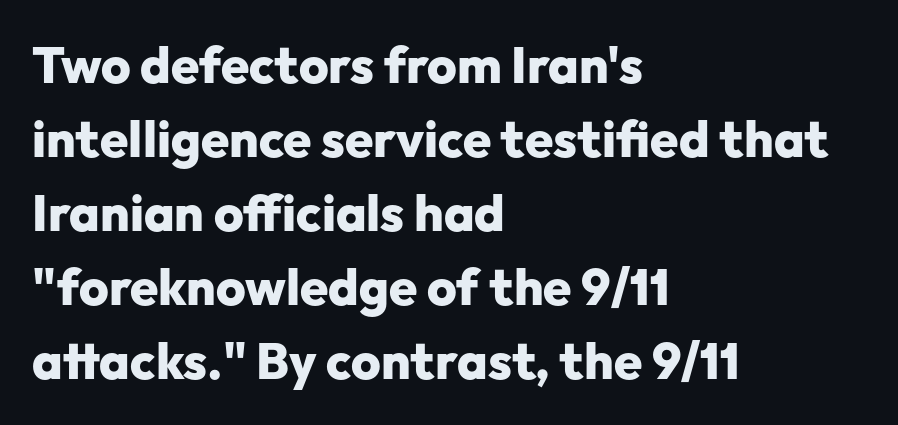
The image shows 51 px heavy sans-serif type, upright; set left-aligned, normal line spacing (1.45x), normal letter spacing, not underlined; low stroke contrast and a medium x-height.
